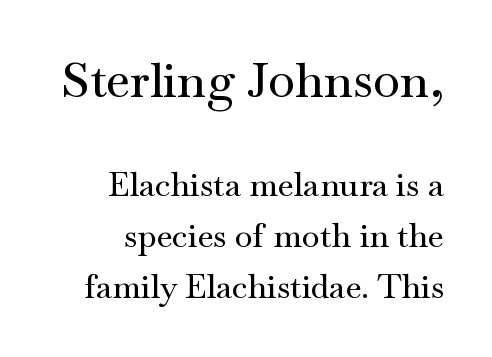
{"serif": "yes", "italic": "no", "width": "wide", "stroke_contrast": "medium", "x_height": "small", "monospaced": "no", "underline": "no", "align": "right", "line_spacing": "normal", "line_spacing_ratio": 1.55, "letter_spacing": "normal", "letter_spacing_em": 0.0, "larger_block": "first", "size_ratio": 1.48, "glyph_px": 49}
